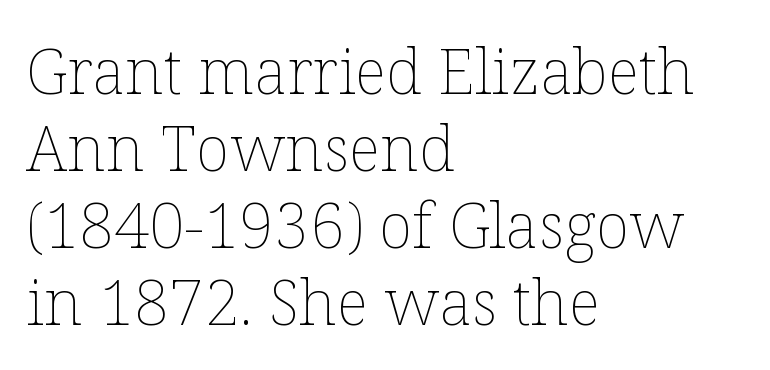
The characters are drawn with everyday or finer stroke widths. Letter spacing: default. Spacing verdict: proportional, widths tailored to each character. Bare-footed words on every line. No italicization has been applied; the sample stays upright. Leftover space on each line is placed entirely after the last word.
